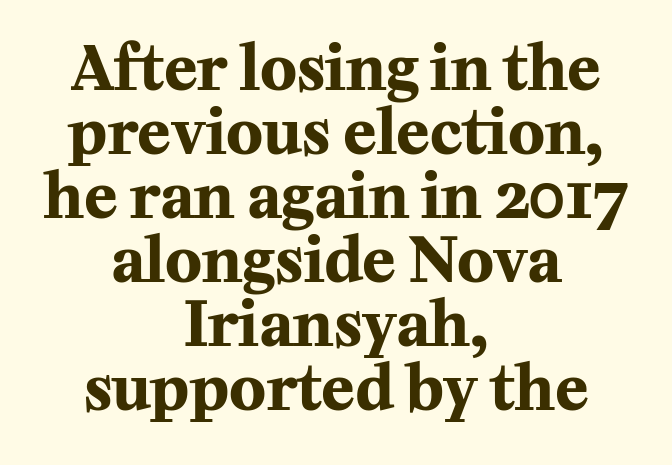
The image shows 61 px bold serif type, upright; set centered, tight line spacing (1.05x), normal letter spacing, not underlined; medium stroke contrast and a medium x-height.
